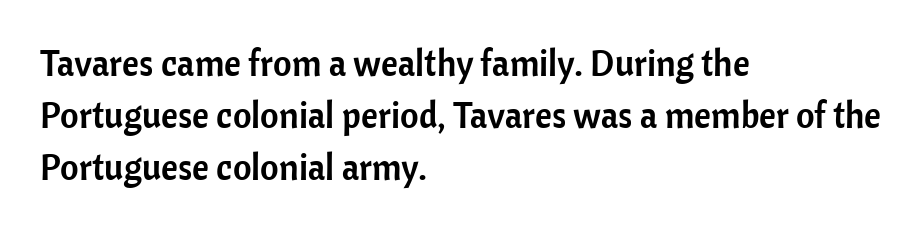
The image shows 36 px sans-serif type, upright; set left-aligned, normal line spacing (1.44x), normal letter spacing, not underlined; low stroke contrast and a medium x-height.
